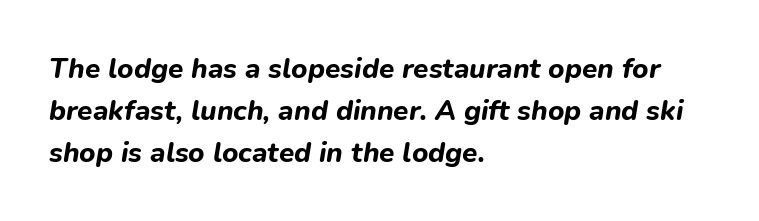
The image shows 28 px bold type, italic (leaning right); set left-aligned, normal line spacing (1.5x), normal letter spacing, not underlined; low stroke contrast and a medium x-height.
